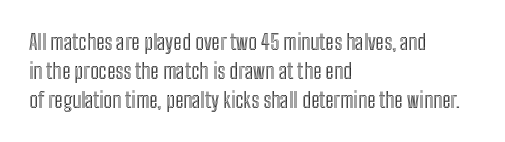
The image shows 21 px text type, upright; set left-aligned, normal line spacing (1.37x), normal letter spacing, not underlined.
